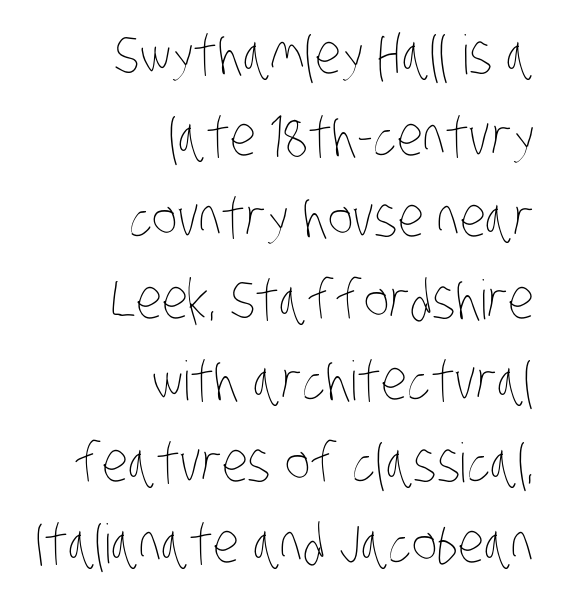
The image shows 54 px thin, condensed type; set right-aligned, normal line spacing (1.51x), normal letter spacing, not underlined; low stroke contrast and a large x-height.
